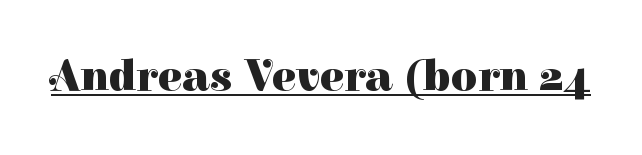
Every word sits above its own underline. You can tell from the footed stems that serif type was used. The lettering stays uniformly vertical, giving the passage a roman look. Spacing verdict: proportional, widths tailored to each character. Glyph-to-glyph distance matches everyday printed text. Typesetter's note: full bold, strokes at maximum text heaviness.
